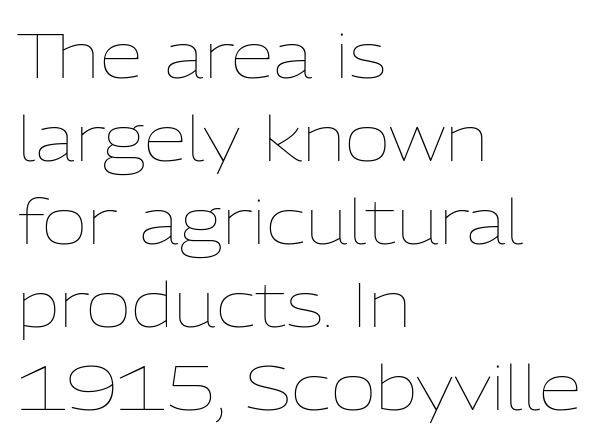
Typeset ragged right — the left edge is the straight one. Each word holds together tightly as a unit, with standard inter-letter gaps. Clear beneath every line of the passage. The characters are drawn with everyday or finer stroke widths. No italicization has been applied; the sample stays upright. These lines are rendered in a variable-pitch font.
